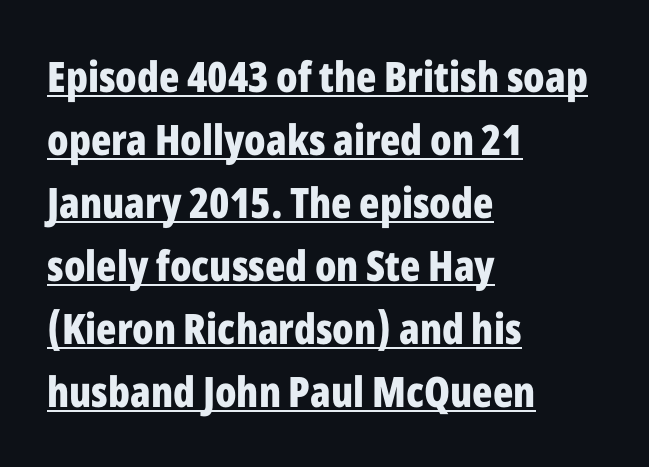
Q: Is the text bold? A: Yes.
Q: Is the text italic (slanted)? A: No, it is upright.
Q: Is the typeface a serif or a sans-serif typeface? A: Sans-serif.
Q: Is the text underlined? A: Yes.
Q: How is the paragraph aligned? A: Left-aligned.
Q: Is the spacing between letters normal or unusually wide? A: Normal.
Q: Is the spacing between lines tight, normal or loose? A: Normal.
Q: Width (condensed, normal, or wide)? A: Condensed.
Q: Stroke contrast? A: Low.
Q: x-height? A: Medium.
Q: Monospaced? A: No.
